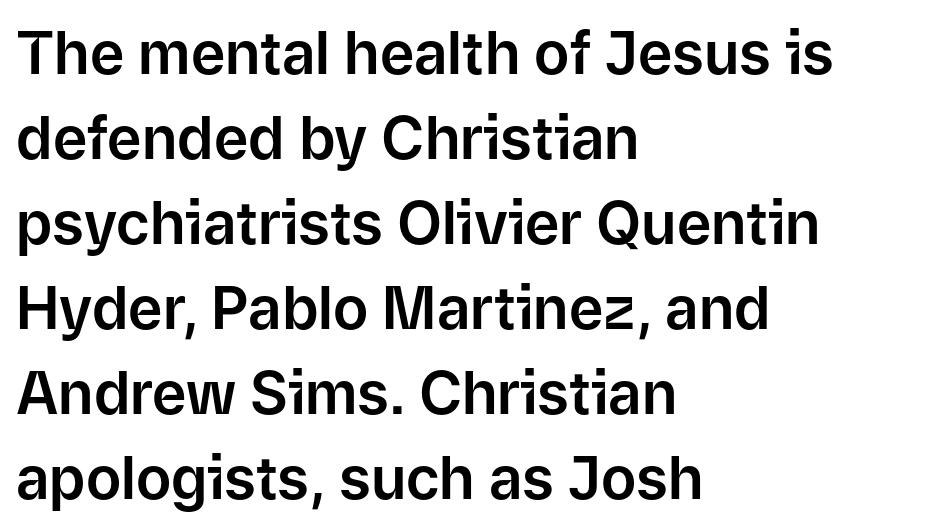
This is the regular roman posture of the typeface. To sum up the face: it is a sans, with no serifs. Here the designer chose a conventional face with non-uniform glyph widths. Compared with a centered layout, this one pins lines to the left instead. Horizontal bands of white between lines are of average thickness.
